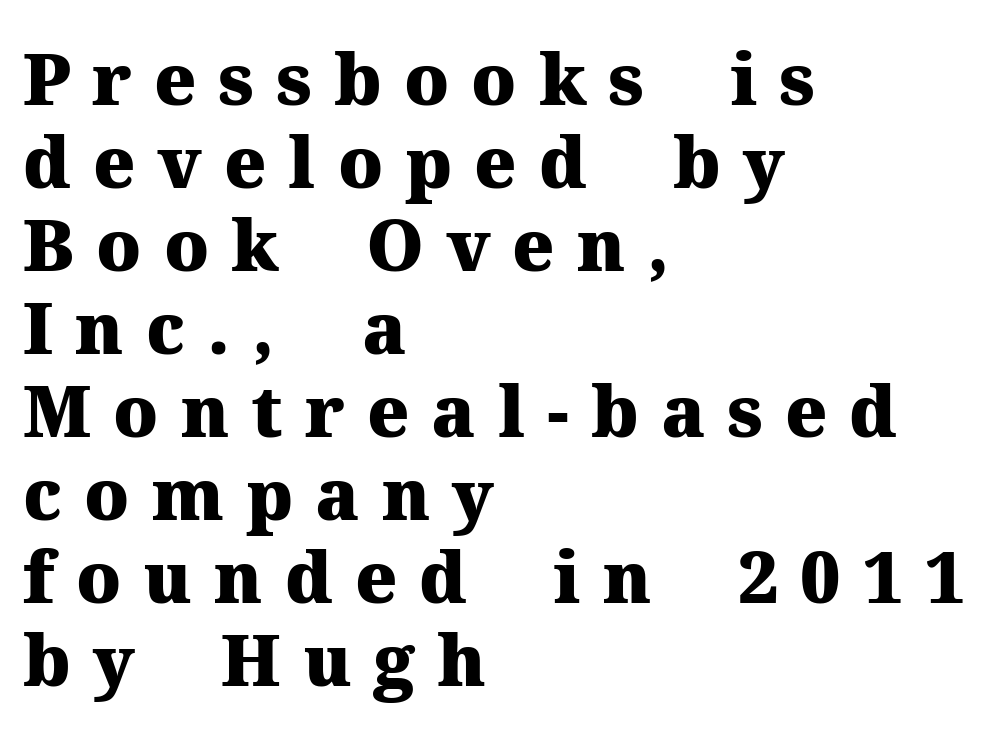
Q: Is the text bold? A: Yes.
Q: Is the text italic (slanted)? A: No, it is upright.
Q: Is the typeface a serif or a sans-serif typeface? A: Serif.
Q: Is the text underlined? A: No.
Q: How is the paragraph aligned? A: Left-aligned.
Q: Is the spacing between letters normal or unusually wide? A: Unusually wide.
Q: Width (condensed, normal, or wide)? A: Normal.
Q: Stroke contrast? A: Medium.
Q: x-height? A: Medium.
Q: Monospaced? A: No.
